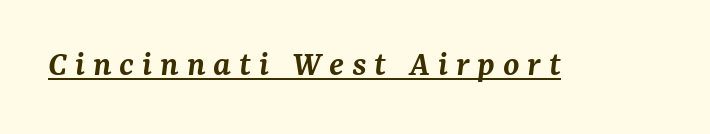
Q: Is the text bold? A: Semi-bold.
Q: Is the text italic (slanted)? A: Yes, it leans right by about 7 degrees.
Q: Is the typeface a serif or a sans-serif typeface? A: Serif.
Q: Is the text underlined? A: Yes.
Q: Is the spacing between letters normal or unusually wide? A: Unusually wide.
Q: Width (condensed, normal, or wide)? A: Normal.
Q: Stroke contrast? A: Medium.
Q: x-height? A: Medium.
Q: Monospaced? A: No.
